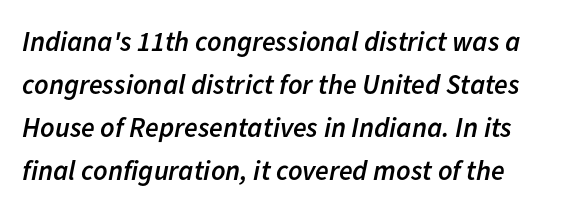
Q: Is the text bold? A: Semi-bold.
Q: Is the text italic (slanted)? A: Yes, it leans right by about 11 degrees.
Q: Is the text underlined? A: No.
Q: How is the paragraph aligned? A: Left-aligned.
Q: Is the spacing between letters normal or unusually wide? A: Normal.
Q: Is the spacing between lines tight, normal or loose? A: Normal.
Q: Width (condensed, normal, or wide)? A: Normal.
Q: Stroke contrast? A: Low.
Q: x-height? A: Medium.
Q: Monospaced? A: No.
